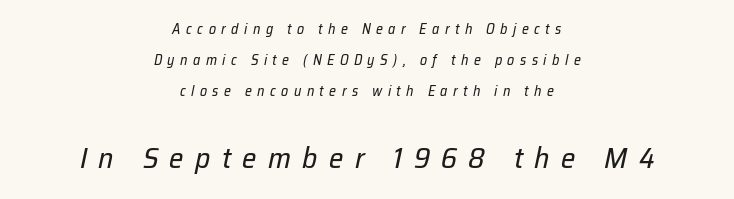
The image shows 29 px regular-weight type, italic (leaning right); set centered, loose line spacing (2.23x), unusually wide letter spacing (+0.39 em), not underlined; the second (bottom) block is 2.07x larger; low stroke contrast and a medium x-height.
